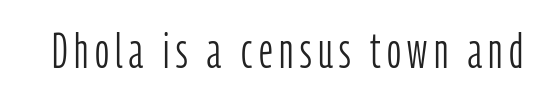
Q: Is the text bold? A: No.
Q: Is the text italic (slanted)? A: No, it is upright.
Q: Is the typeface a serif or a sans-serif typeface? A: Sans-serif.
Q: Is the text underlined? A: No.
Q: Width (condensed, normal, or wide)? A: Condensed.
Q: Stroke contrast? A: Low.
Q: x-height? A: Medium.
Q: Monospaced? A: No.
